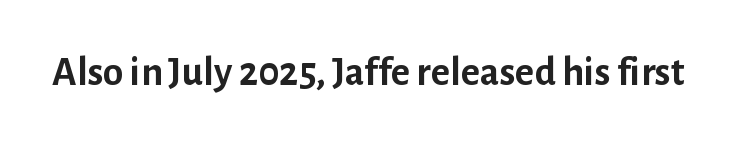
The image shows 41 px semibold sans-serif type, upright; set normal letter spacing, not underlined; low stroke contrast and a medium x-height.
